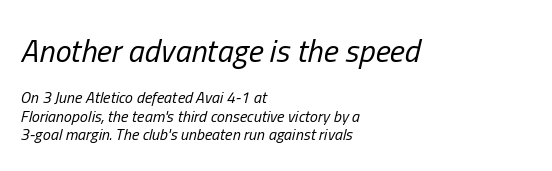
{"italic": "yes", "lean": "right", "slant_degrees": 13, "bold": "no", "weight": "regular", "width": "condensed", "stroke_contrast": "low", "x_height": "medium", "monospaced": "no", "underline": "no", "align": "left", "line_spacing": "tight", "line_spacing_ratio": 1.15, "letter_spacing": "normal", "letter_spacing_em": 0.0, "larger_block": "first", "size_ratio": 2.0, "glyph_px": 32}
